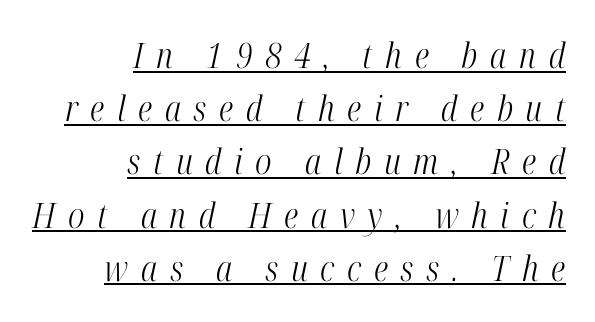
{"serif": "yes", "italic": "yes", "lean": "right", "slant_degrees": 12, "bold": "no", "weight": "light", "width": "condensed", "stroke_contrast": "high", "x_height": "medium", "monospaced": "no", "underline": "yes", "align": "right", "line_spacing": "normal", "line_spacing_ratio": 1.52, "letter_spacing": "wide", "letter_spacing_em": 0.36, "glyph_px": 35}
